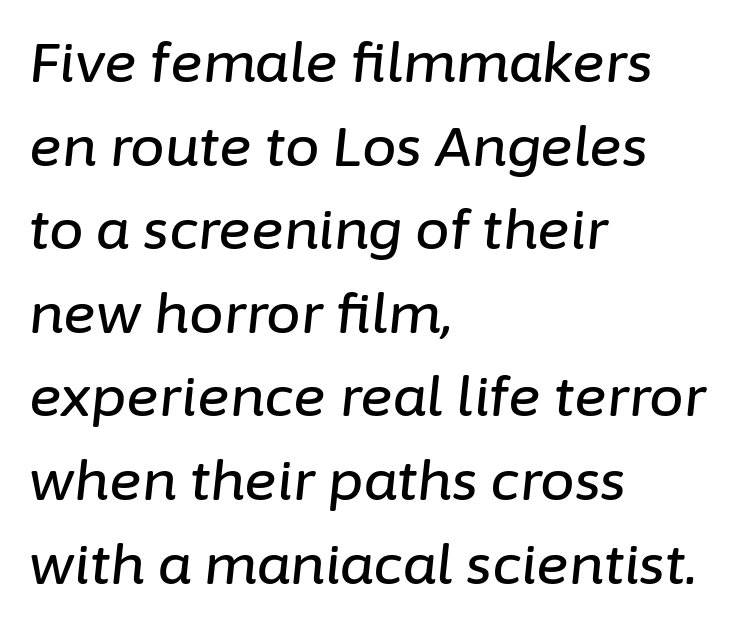
{"italic": "yes", "lean": "right", "slant_degrees": 6, "width": "normal", "stroke_contrast": "low", "x_height": "medium", "monospaced": "no", "underline": "no", "align": "left", "line_spacing": "normal", "line_spacing_ratio": 1.52, "letter_spacing": "normal", "letter_spacing_em": 0.0, "glyph_px": 55}
